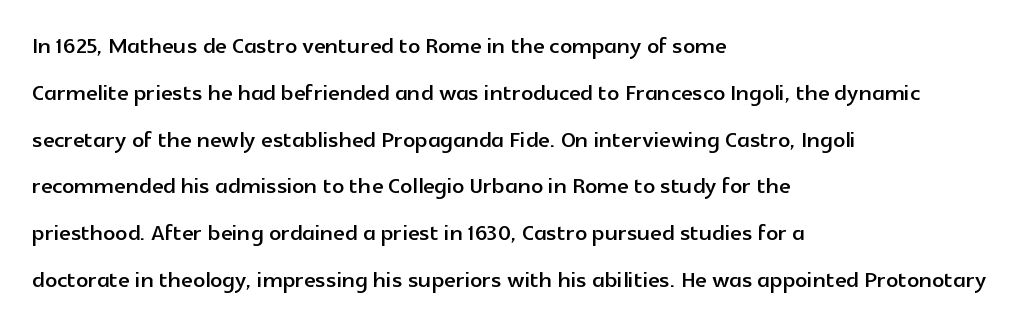
{"serif": "no", "italic": "no", "width": "normal", "x_height": "medium", "monospaced": "no", "underline": "no", "align": "left", "line_spacing": "normal", "line_spacing_ratio": 1.56, "letter_spacing": "normal", "letter_spacing_em": 0.0, "glyph_px": 30}
